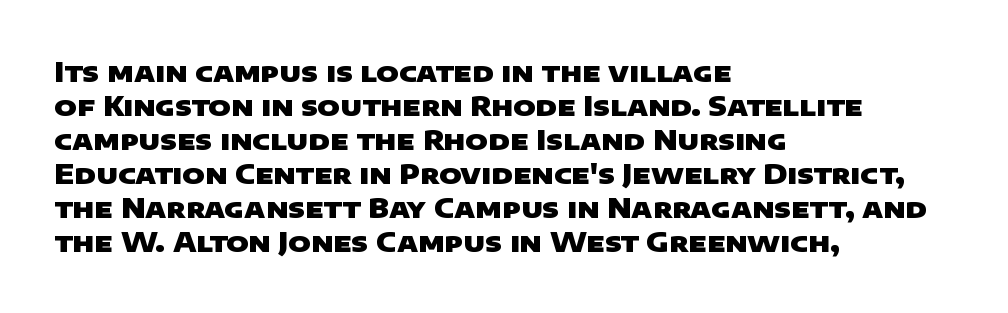
Q: Is the text bold? A: Yes.
Q: Is the text underlined? A: No.
Q: How is the paragraph aligned? A: Left-aligned.
Q: Is the spacing between letters normal or unusually wide? A: Normal.
Q: Is the spacing between lines tight, normal or loose? A: Normal.
